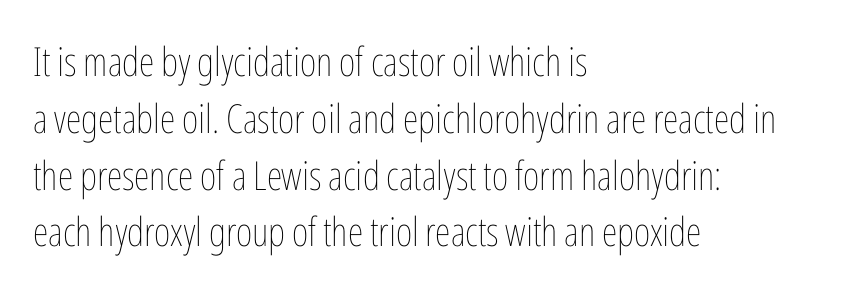
Q: Is the text bold? A: No.
Q: Is the text italic (slanted)? A: No, it is upright.
Q: Is the text underlined? A: No.
Q: How is the paragraph aligned? A: Left-aligned.
Q: Is the spacing between letters normal or unusually wide? A: Normal.
Q: Is the spacing between lines tight, normal or loose? A: Normal.
Q: Width (condensed, normal, or wide)? A: Condensed.
Q: Stroke contrast? A: Low.
Q: x-height? A: Medium.
Q: Monospaced? A: No.
